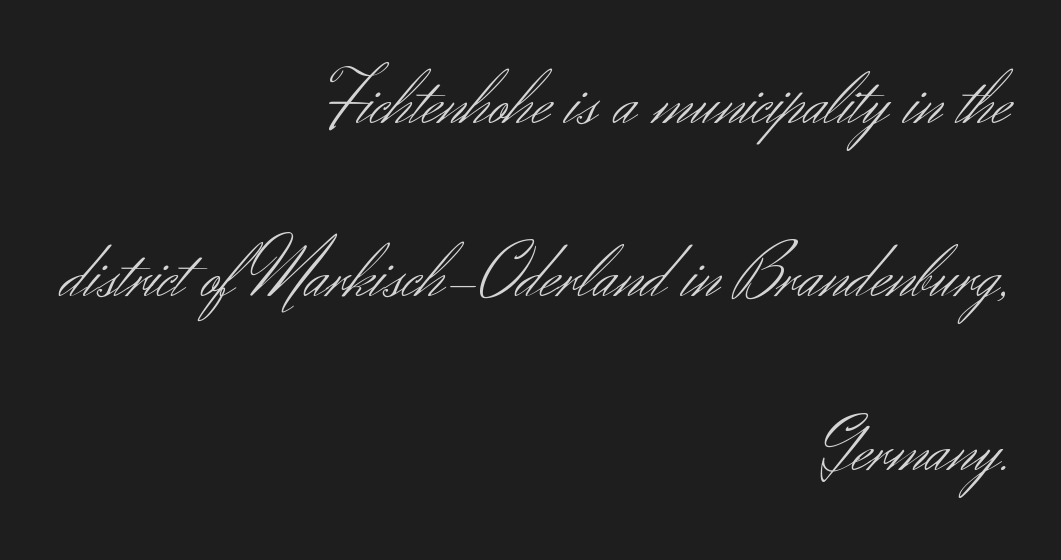
{"serif": "no", "bold": "no", "weight": "light", "width": "normal", "stroke_contrast": "medium", "x_height": "small", "monospaced": "no", "underline": "no", "align": "right", "line_spacing": "loose", "line_spacing_ratio": 2.28, "letter_spacing": "normal", "letter_spacing_em": 0.0, "glyph_px": 76}
